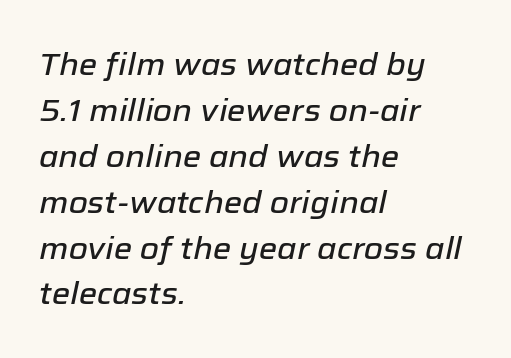
{"italic": "yes", "lean": "right", "slant_degrees": 12, "width": "normal", "stroke_contrast": "low", "x_height": "medium", "monospaced": "no", "underline": "no", "align": "left", "line_spacing": "normal", "line_spacing_ratio": 1.48, "letter_spacing": "normal", "letter_spacing_em": 0.0, "glyph_px": 31}
